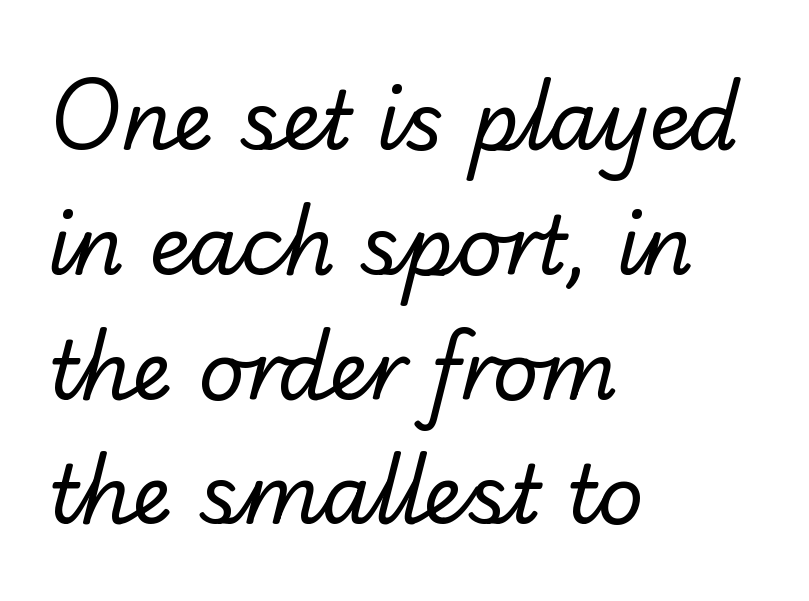
{"serif": "no", "bold": "no", "weight": "regular", "width": "normal", "stroke_contrast": "low", "x_height": "small", "monospaced": "no", "underline": "no", "align": "left", "line_spacing": "normal", "line_spacing_ratio": 1.56, "letter_spacing": "normal", "letter_spacing_em": 0.0, "glyph_px": 80}
